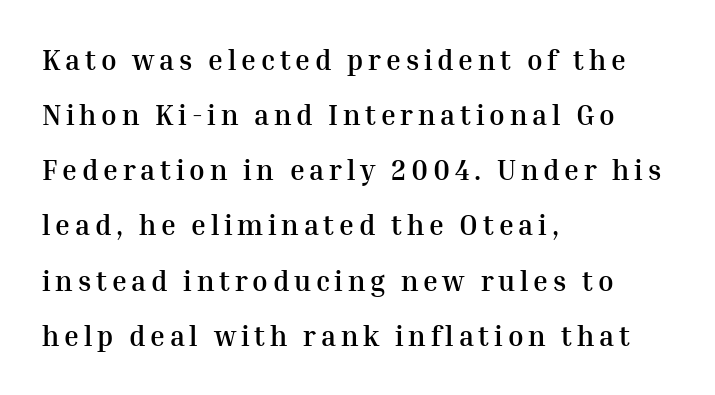
The image shows 28 px semibold serif type, upright; set left-aligned, loose line spacing (1.97x), not underlined; medium stroke contrast and a medium x-height.
